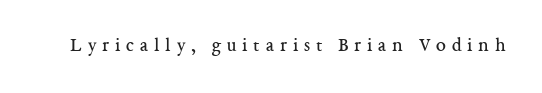
Q: Is the text bold? A: No.
Q: Is the text italic (slanted)? A: No, it is upright.
Q: Is the text underlined? A: No.
Q: Is the spacing between letters normal or unusually wide? A: Unusually wide.
